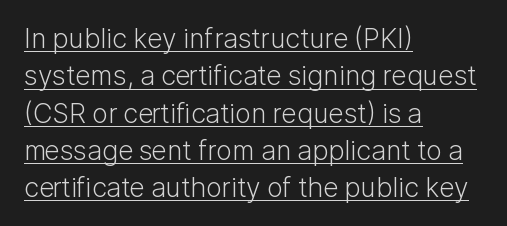
Emphasis is given by a line drawn under the lettering. If you drew a line through each stem, it would be perfectly vertical. Is this a heavy cut? Hardly; it is regular or lighter. The paragraph has a hard left edge and a soft right edge. Summary of vertical rhythm: regular, with standard interline spacing. Inter-character spacing is left at the font's built-in metrics.
